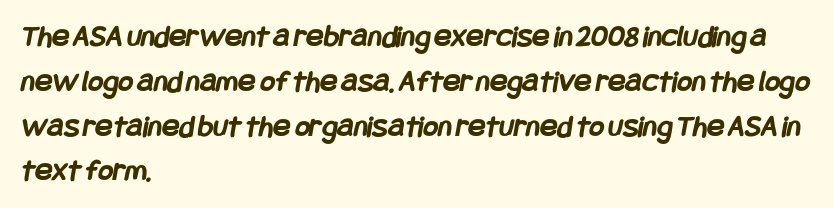
Q: Is the text bold? A: Yes.
Q: Is the typeface a serif or a sans-serif typeface? A: Sans-serif.
Q: Is the text underlined? A: No.
Q: How is the paragraph aligned? A: Left-aligned.
Q: Is the spacing between letters normal or unusually wide? A: Normal.
Q: Is the spacing between lines tight, normal or loose? A: Normal.
Q: Width (condensed, normal, or wide)? A: Condensed.
Q: Stroke contrast? A: Low.
Q: x-height? A: Large.
